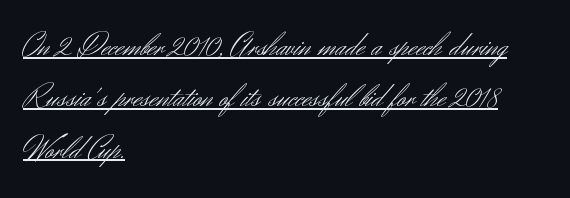
{"serif": "no", "bold": "no", "weight": "light", "width": "normal", "stroke_contrast": "medium", "x_height": "small", "monospaced": "no", "underline": "yes", "align": "left", "line_spacing": "normal", "line_spacing_ratio": 1.51, "letter_spacing": "normal", "letter_spacing_em": 0.0, "glyph_px": 34}
